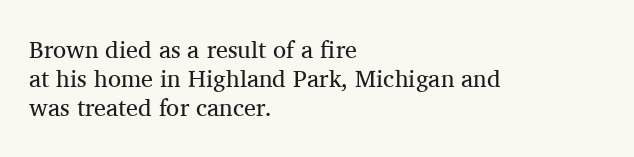
The strokes carry an ordinary text weight at most. Default kerning and tracking; the words read as compact shapes. The gap between lines stays unmarked. Does the lettering tilt? It doesn't — this is upright.
